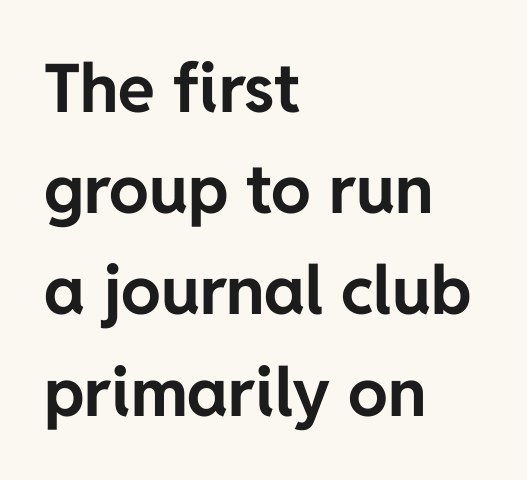
Quick note: interline space is typical. The glyphs in this specimen are sans serif. Is this a fixed-width face? No — the glyphs have proportional, varying widths. Heavy-handed strokes throughout: this text is bold. The passage is arranged the way most books set body copy — flush left.
